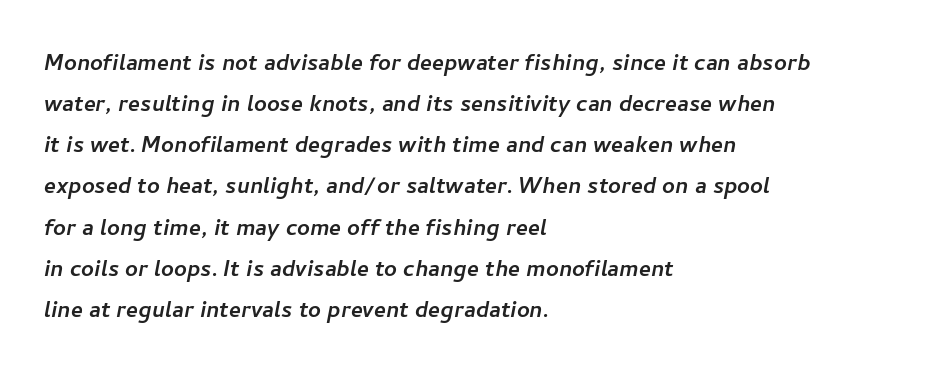
{"serif": "no", "width": "normal", "stroke_contrast": "low", "x_height": "medium", "monospaced": "no", "underline": "no", "align": "left", "line_spacing": "normal", "line_spacing_ratio": 1.47, "letter_spacing": "normal", "letter_spacing_em": 0.0, "glyph_px": 28}
